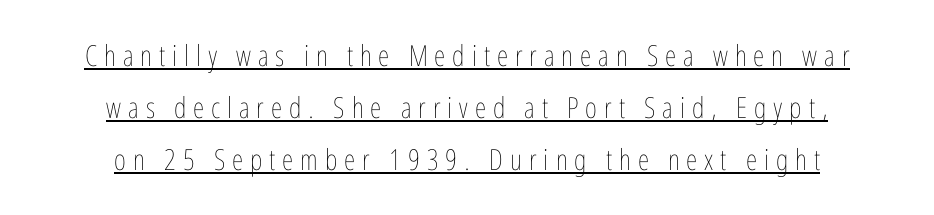
Notice how a bar underscores the lettering throughout. The lines in this sample share a center point and differ in where they start and stop. Characters remain perfectly vertical along every line. Each letter keeps its own natural width here, so spacing adapts to shape. Short note: letters widely spaced.
